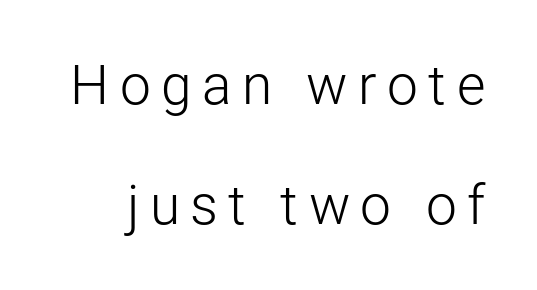
{"serif": "no", "italic": "no", "bold": "no", "weight": "light", "width": "normal", "stroke_contrast": "low", "x_height": "medium", "monospaced": "no", "underline": "no", "line_spacing": "loose", "line_spacing_ratio": 2.18, "glyph_px": 55}
